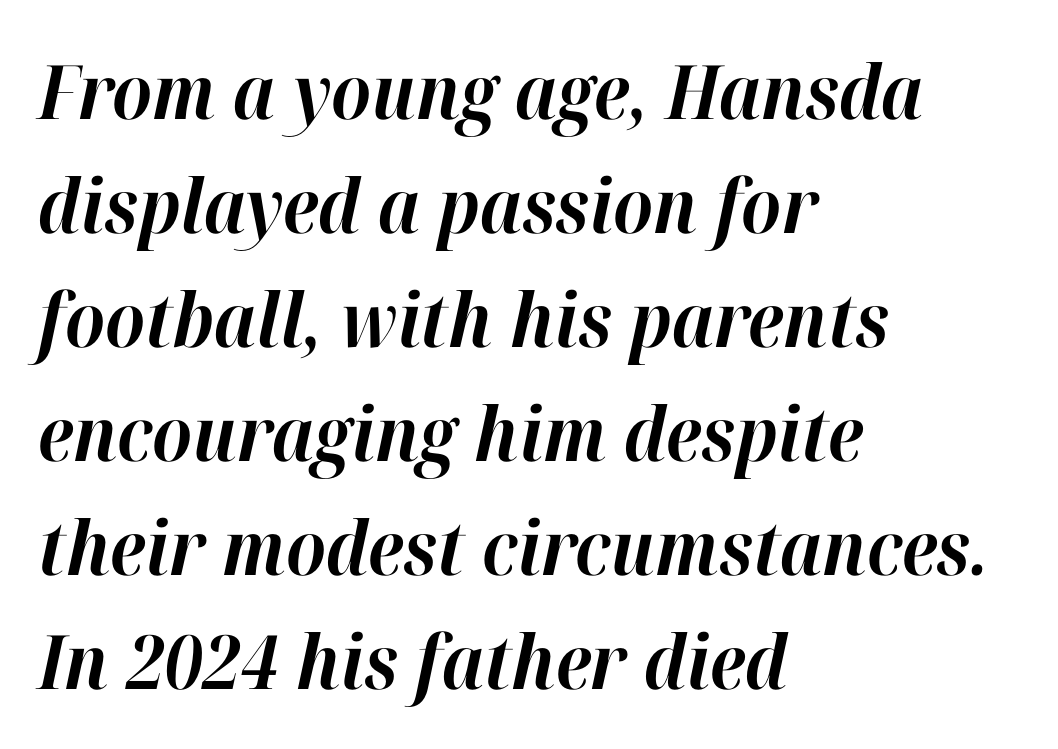
{"italic": "yes", "lean": "right", "slant_degrees": 12, "bold": "yes", "weight": "bold", "width": "normal", "stroke_contrast": "high", "x_height": "medium", "monospaced": "no", "underline": "no", "align": "left", "line_spacing": "normal", "line_spacing_ratio": 1.52, "letter_spacing": "normal", "letter_spacing_em": 0.0, "glyph_px": 75}
